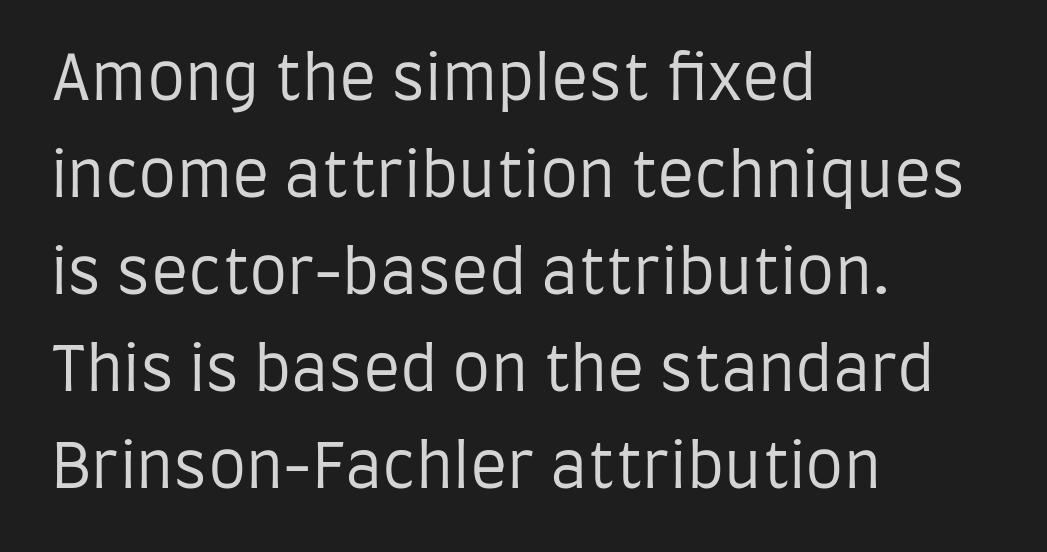
{"serif": "no", "italic": "no", "bold": "no", "weight": "regular", "width": "condensed", "stroke_contrast": "low", "x_height": "large", "monospaced": "no", "underline": "no", "align": "left", "line_spacing": "normal", "line_spacing_ratio": 1.59, "letter_spacing": "normal", "letter_spacing_em": 0.0, "glyph_px": 61}
